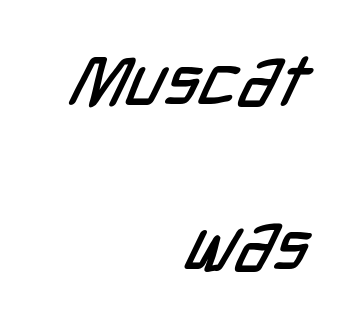
Q: Is the typeface a serif or a sans-serif typeface? A: Sans-serif.
Q: Is the text underlined? A: No.
Q: How is the paragraph aligned? A: Right-aligned.
Q: Is the spacing between letters normal or unusually wide? A: Normal.
Q: Is the spacing between lines tight, normal or loose? A: Loose.
Q: Width (condensed, normal, or wide)? A: Condensed.
Q: Stroke contrast? A: Low.
Q: x-height? A: Medium.
Q: Monospaced? A: No.
